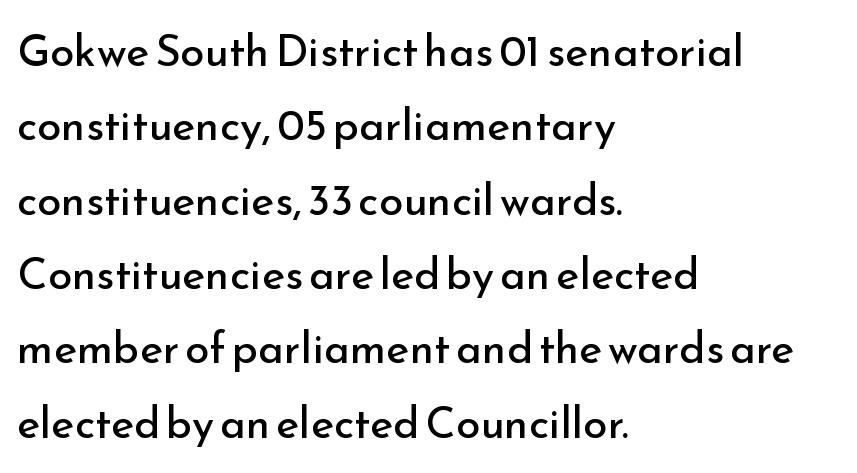
{"serif": "no", "italic": "no", "bold": "no", "weight": "regular", "width": "normal", "stroke_contrast": "low", "x_height": "small", "monospaced": "no", "underline": "no", "align": "left", "line_spacing": "normal", "line_spacing_ratio": 1.69, "letter_spacing": "normal", "letter_spacing_em": 0.0, "glyph_px": 44}
